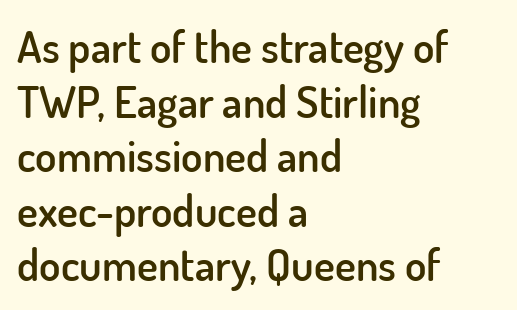
The image shows 44 px semibold sans-serif type, upright; set left-aligned, line spacing 1.24x, normal letter spacing, not underlined; low stroke contrast and a small x-height.
